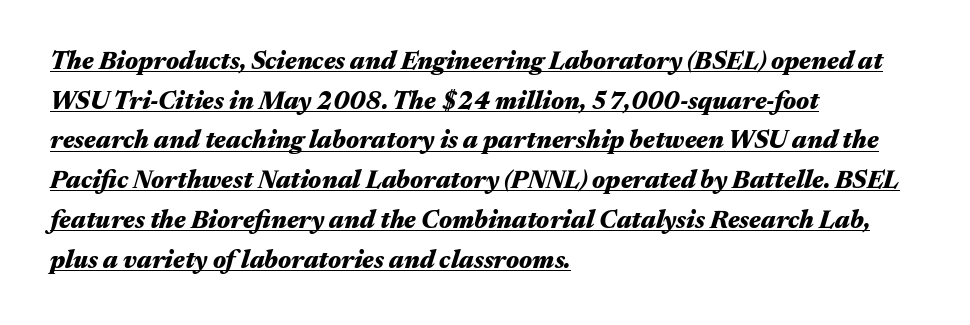
Q: Is the text bold? A: Yes.
Q: Is the text italic (slanted)? A: Yes, it leans right by about 17 degrees.
Q: Is the text underlined? A: Yes.
Q: How is the paragraph aligned? A: Left-aligned.
Q: Is the spacing between letters normal or unusually wide? A: Normal.
Q: Is the spacing between lines tight, normal or loose? A: Normal.
